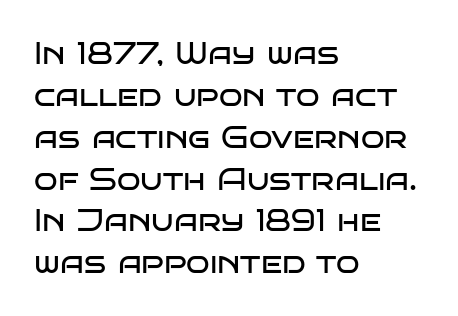
{"serif": "no", "italic": "no", "bold": "no", "weight": "regular", "width": "wide", "stroke_contrast": "low", "x_height": "large", "monospaced": "no", "underline": "no", "align": "left", "line_spacing": "normal", "line_spacing_ratio": 1.35, "letter_spacing": "normal", "letter_spacing_em": 0.0, "glyph_px": 31}
